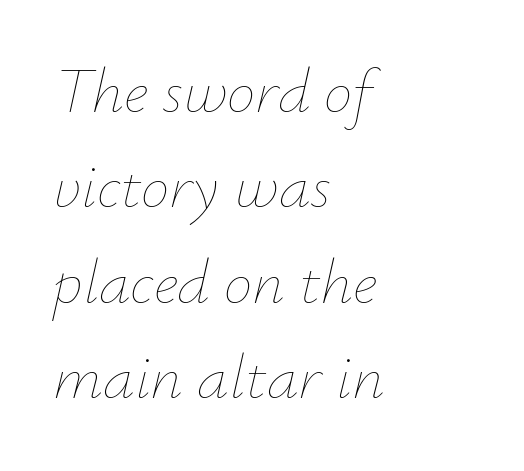
Q: Is the text bold? A: No.
Q: Is the text italic (slanted)? A: Yes, it leans right by about 12 degrees.
Q: Is the text underlined? A: No.
Q: How is the paragraph aligned? A: Left-aligned.
Q: Is the spacing between letters normal or unusually wide? A: Normal.
Q: Is the spacing between lines tight, normal or loose? A: Normal.
Q: Width (condensed, normal, or wide)? A: Normal.
Q: Stroke contrast? A: Low.
Q: x-height? A: Small.
Q: Monospaced? A: No.
